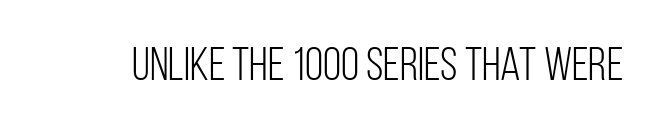
Anything drawn beneath the words? Only blank space. Heaviness? Minimal to ordinary, like unemphasized prose. The type family on display is of the sans-serif kind. You could not count columns in this text — the font is proportionally spaced. Every character sits straight up, as roman type does.
